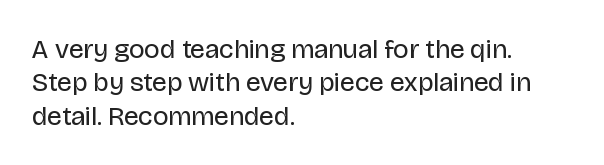
{"italic": "no", "bold": "no", "underline": "no", "align": "left", "line_spacing_ratio": 1.24, "letter_spacing": "normal", "letter_spacing_em": 0.0, "glyph_px": 27}
